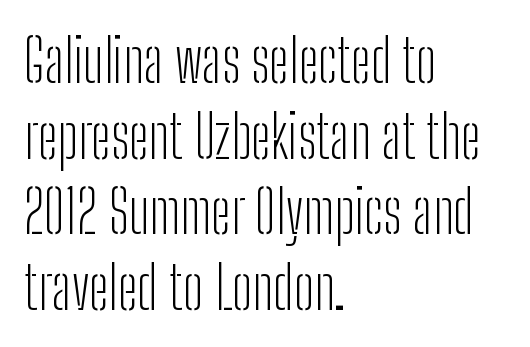
The image shows 59 px light, condensed sans-serif type, upright; set left-aligned, normal line spacing (1.28x), normal letter spacing, not underlined; low stroke contrast and a medium x-height.
